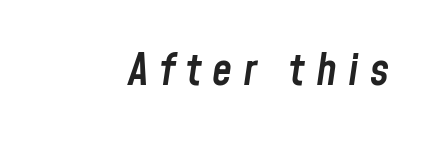
Q: Is the text bold? A: Semi-bold.
Q: Is the text italic (slanted)? A: Yes, it leans right by about 8 degrees.
Q: Is the text underlined? A: No.
Q: How is the paragraph aligned? A: Right-aligned.
Q: Is the spacing between letters normal or unusually wide? A: Unusually wide.
Q: Width (condensed, normal, or wide)? A: Condensed.
Q: Stroke contrast? A: Low.
Q: x-height? A: Medium.
Q: Monospaced? A: No.
